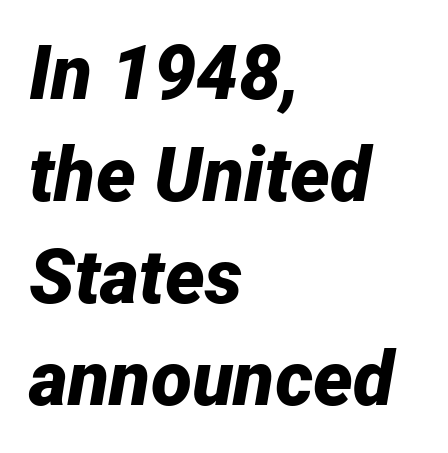
The image shows 75 px bold type, italic (leaning right); set left-aligned, normal line spacing (1.36x), normal letter spacing, not underlined; low stroke contrast and a medium x-height.
